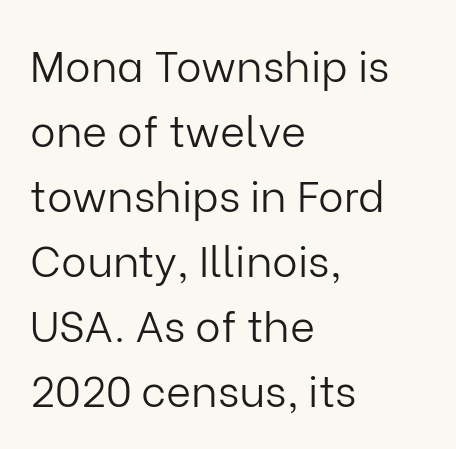
{"serif": "no", "italic": "no", "bold": "no", "weight": "light", "width": "normal", "stroke_contrast": "low", "x_height": "medium", "monospaced": "no", "underline": "no", "align": "left", "line_spacing": "normal", "line_spacing_ratio": 1.51, "letter_spacing": "normal", "letter_spacing_em": 0.0, "glyph_px": 43}
